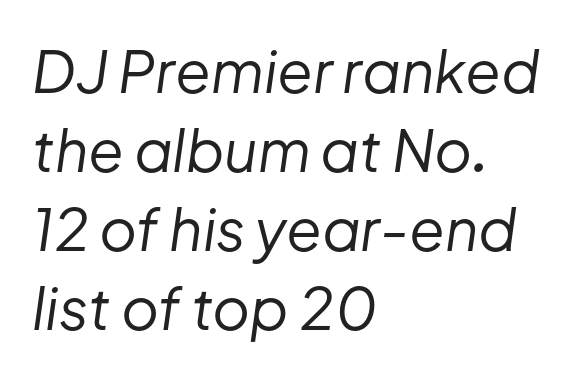
The image shows 58 px regular-weight type, italic (leaning right); set left-aligned, normal line spacing (1.36x), normal letter spacing, not underlined; low stroke contrast and a medium x-height.
